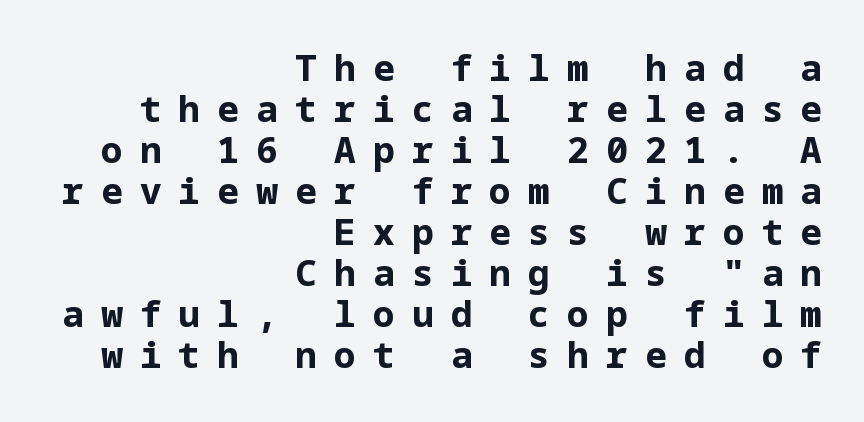
The image shows 36 px bold sans-serif type, upright; set right-aligned, tight line spacing (1.14x), unusually wide letter spacing (+0.48 em), not underlined; low stroke contrast and a medium x-height.
